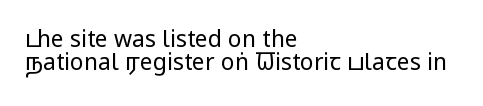
Q: Is the text bold? A: No.
Q: Is the text italic (slanted)? A: No, it is upright.
Q: Is the text underlined? A: No.
Q: How is the paragraph aligned? A: Left-aligned.
Q: Is the spacing between letters normal or unusually wide? A: Normal.
Q: Is the spacing between lines tight, normal or loose? A: Tight.
